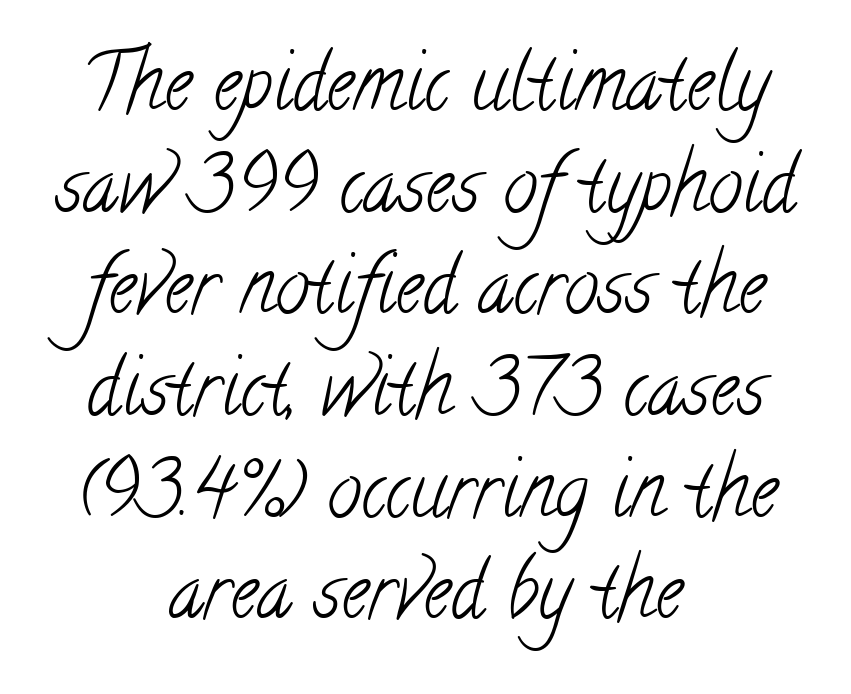
{"serif": "yes", "bold": "no", "weight": "light", "width": "condensed", "stroke_contrast": "low", "x_height": "small", "monospaced": "no", "underline": "no", "align": "center", "line_spacing": "normal", "line_spacing_ratio": 1.32, "letter_spacing": "normal", "letter_spacing_em": 0.0, "glyph_px": 77}
